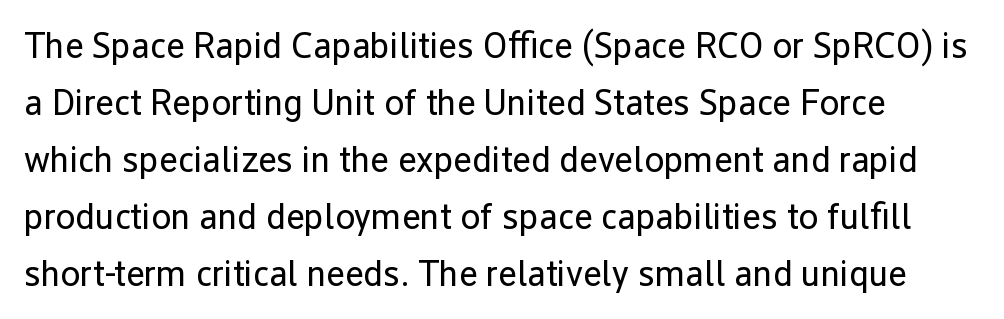
Q: Is the text bold? A: No.
Q: Is the text italic (slanted)? A: No, it is upright.
Q: Is the typeface a serif or a sans-serif typeface? A: Sans-serif.
Q: Is the text underlined? A: No.
Q: Is the spacing between letters normal or unusually wide? A: Normal.
Q: Is the spacing between lines tight, normal or loose? A: Normal.
Q: Width (condensed, normal, or wide)? A: Normal.
Q: Stroke contrast? A: Low.
Q: x-height? A: Medium.
Q: Monospaced? A: No.
